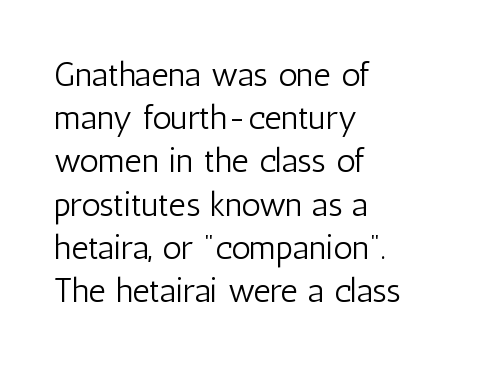
Q: Is the text bold? A: No.
Q: Is the text italic (slanted)? A: No, it is upright.
Q: Is the typeface a serif or a sans-serif typeface? A: Sans-serif.
Q: Is the text underlined? A: No.
Q: How is the paragraph aligned? A: Left-aligned.
Q: Is the spacing between letters normal or unusually wide? A: Normal.
Q: Is the spacing between lines tight, normal or loose? A: Normal.
Q: Width (condensed, normal, or wide)? A: Condensed.
Q: Stroke contrast? A: Low.
Q: x-height? A: Medium.
Q: Monospaced? A: No.
